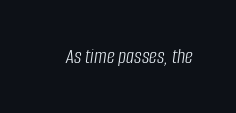
Q: Is the text bold? A: No.
Q: Is the text italic (slanted)? A: Yes, it leans right by about 8 degrees.
Q: Is the text underlined? A: No.
Q: Is the spacing between letters normal or unusually wide? A: Normal.
